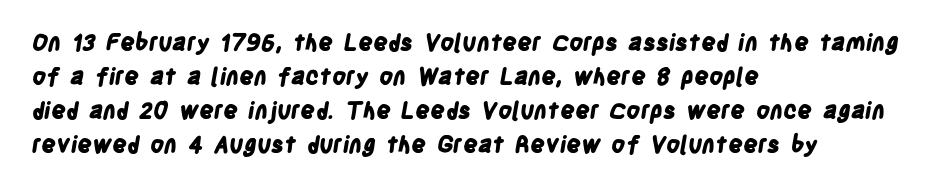
{"bold": "yes", "underline": "no", "align": "left", "line_spacing": "normal", "line_spacing_ratio": 1.48, "letter_spacing": "normal", "letter_spacing_em": 0.0, "glyph_px": 23}
